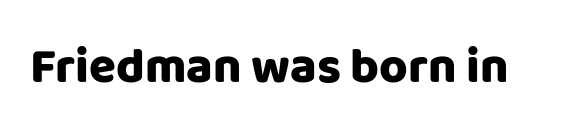
The image shows 49 px heavy sans-serif type, upright; set normal letter spacing, not underlined; low stroke contrast and a large x-height.
